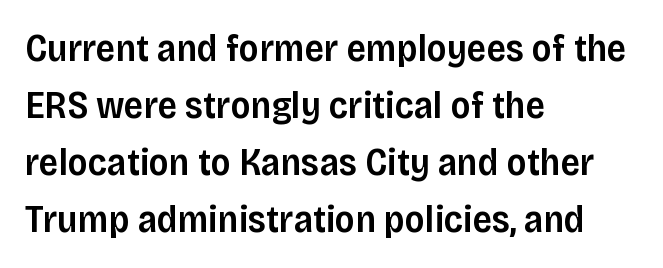
Q: Is the text bold? A: Semi-bold.
Q: Is the text italic (slanted)? A: No, it is upright.
Q: Is the typeface a serif or a sans-serif typeface? A: Sans-serif.
Q: Is the text underlined? A: No.
Q: How is the paragraph aligned? A: Left-aligned.
Q: Is the spacing between letters normal or unusually wide? A: Normal.
Q: Is the spacing between lines tight, normal or loose? A: Normal.
Q: Width (condensed, normal, or wide)? A: Normal.
Q: Stroke contrast? A: Low.
Q: x-height? A: Large.
Q: Monospaced? A: No.
